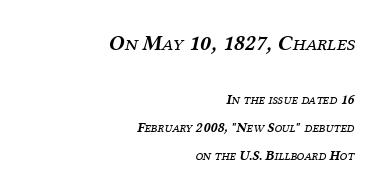
{"italic": "yes", "lean": "right", "slant_degrees": 12, "bold": "no", "underline": "no", "align": "right", "line_spacing": "loose", "line_spacing_ratio": 1.98, "letter_spacing": "normal", "letter_spacing_em": 0.0, "larger_block": "first", "size_ratio": 1.57, "glyph_px": 22}
